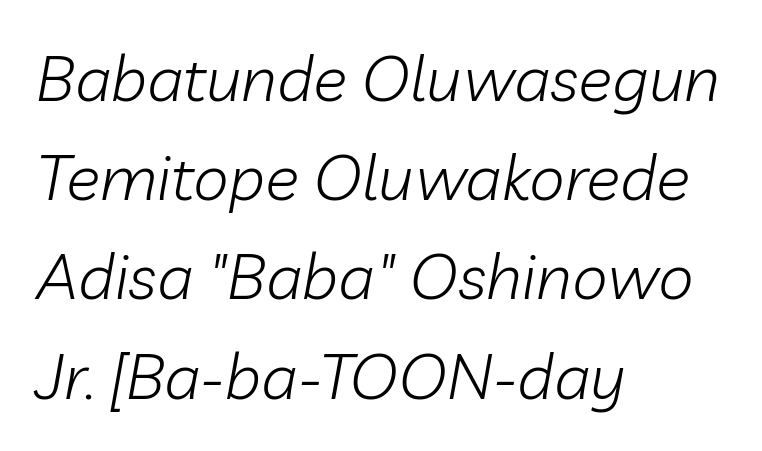
{"italic": "yes", "lean": "right", "slant_degrees": 10, "bold": "no", "weight": "light", "width": "normal", "stroke_contrast": "low", "x_height": "medium", "monospaced": "no", "underline": "no", "align": "left", "line_spacing": "normal", "line_spacing_ratio": 1.55, "letter_spacing": "normal", "letter_spacing_em": 0.0, "glyph_px": 64}
